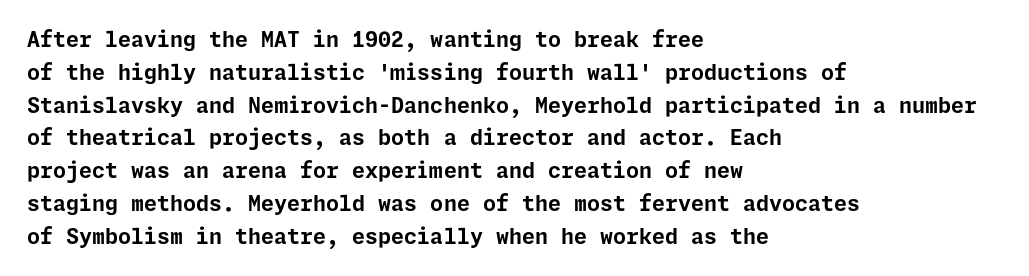
{"italic": "no", "bold": "yes", "underline": "no", "align": "left", "line_spacing": "normal", "line_spacing_ratio": 1.56, "letter_spacing": "normal", "letter_spacing_em": 0.0, "glyph_px": 21}
